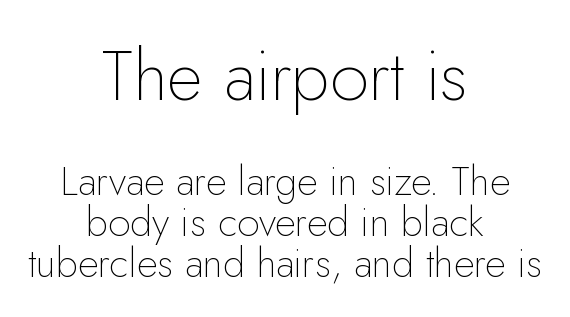
{"serif": "no", "italic": "no", "bold": "no", "weight": "thin", "width": "normal", "stroke_contrast": "low", "x_height": "small", "monospaced": "no", "underline": "no", "align": "center", "line_spacing": "tight", "line_spacing_ratio": 1.02, "letter_spacing": "normal", "letter_spacing_em": 0.0, "larger_block": "first", "size_ratio": 1.75, "glyph_px": 70}
